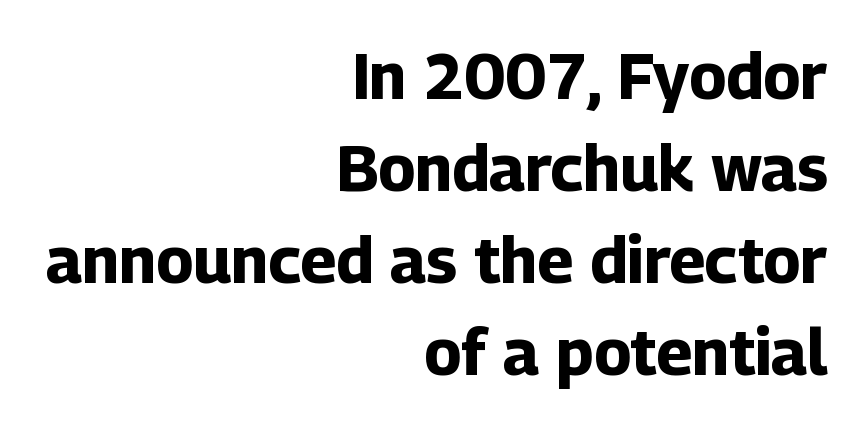
Vertically, the passage feels balanced, rows spaced as you'd expect. When letters stand straight like this, we call the style roman or upright. Line ends are locked; line starts wander. Strokes here are thick enough to call this a true bold. Each word holds together tightly as a unit, with standard inter-letter gaps. Check where the strokes stop: nothing finishes them off — pure sans.
